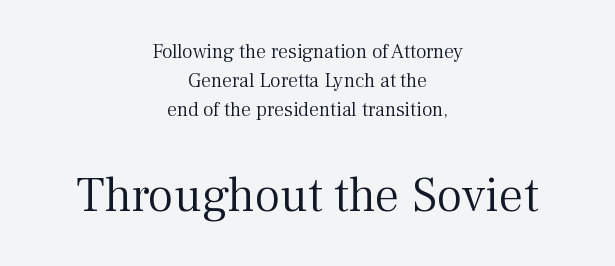
The image shows 49 px light serif type, upright; set centered, normal line spacing (1.44x), normal letter spacing, not underlined; the second (bottom) block is 2.45x larger; medium stroke contrast and a medium x-height.
